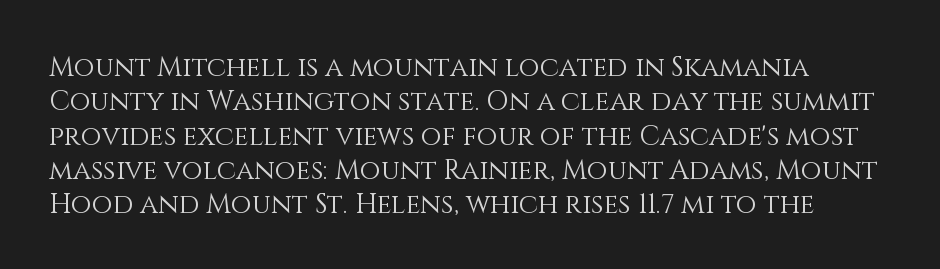
The image shows 27 px text type, upright; set normal line spacing (1.27x), normal letter spacing, not underlined.
